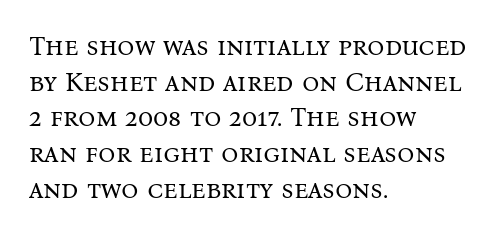
Q: Is the text bold? A: No.
Q: Is the text italic (slanted)? A: No, it is upright.
Q: Is the text underlined? A: No.
Q: How is the paragraph aligned? A: Left-aligned.
Q: Is the spacing between letters normal or unusually wide? A: Normal.
Q: Is the spacing between lines tight, normal or loose? A: Normal.
